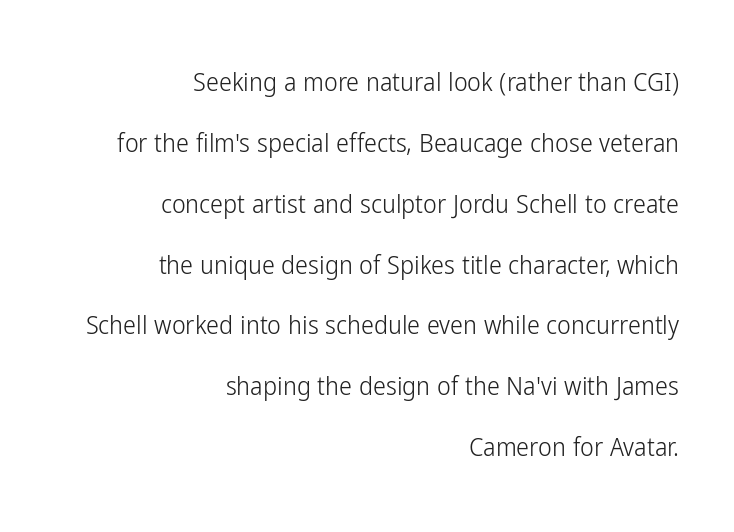
The image shows 26 px text type, upright; set right-aligned, loose line spacing (2.34x), normal letter spacing, not underlined.
